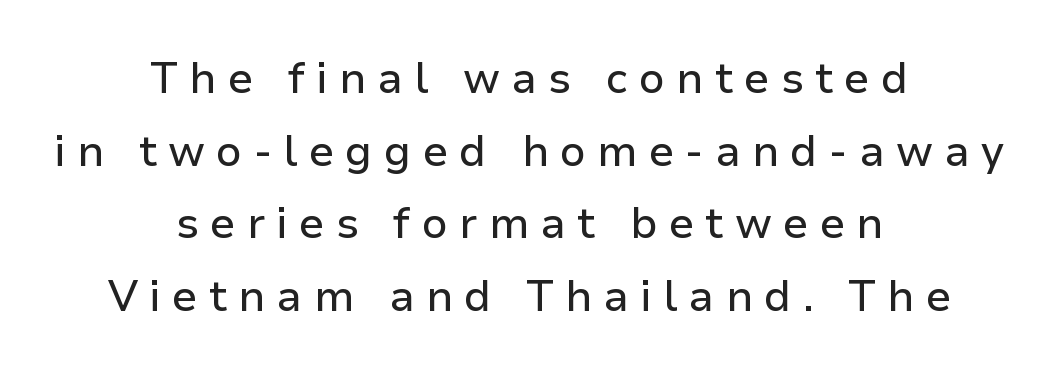
These lines are rendered in a variable-pitch font. The letters carry no serifs — their stems end cleanly without finishing strokes. What's the leading like? Ordinary, nothing unusual. You could only call the tracking loose — the letters float apart. Words float on clear page, feet unadorned.
